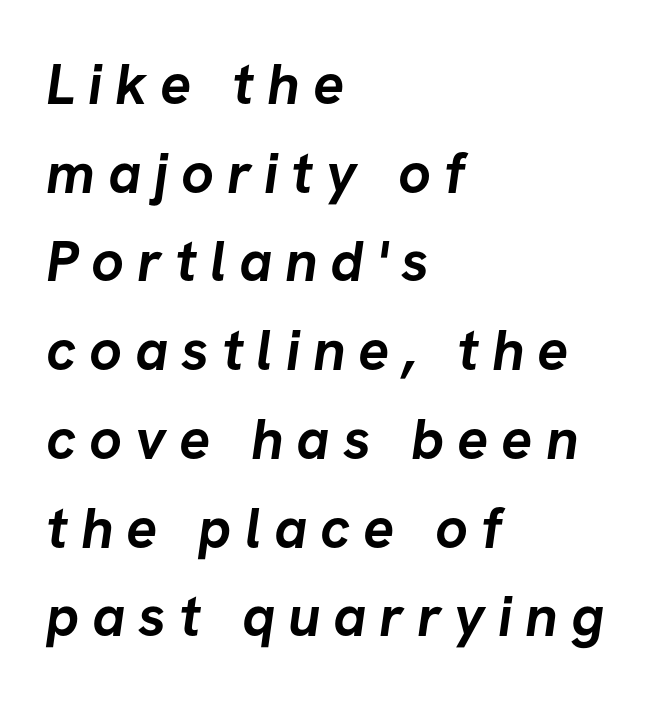
Bare-footed words on every line. Spacing verdict: proportional, widths tailored to each character. The horizontal fit of the characters is loose and conspicuously gappy. The passage is arranged the way most books set body copy — flush left.
